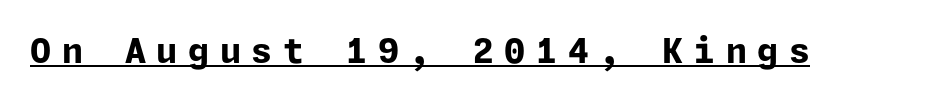
The image shows 34 px bold sans-serif type, upright; set unusually wide letter spacing (+0.31 em), underlined; low stroke contrast and a medium x-height.
